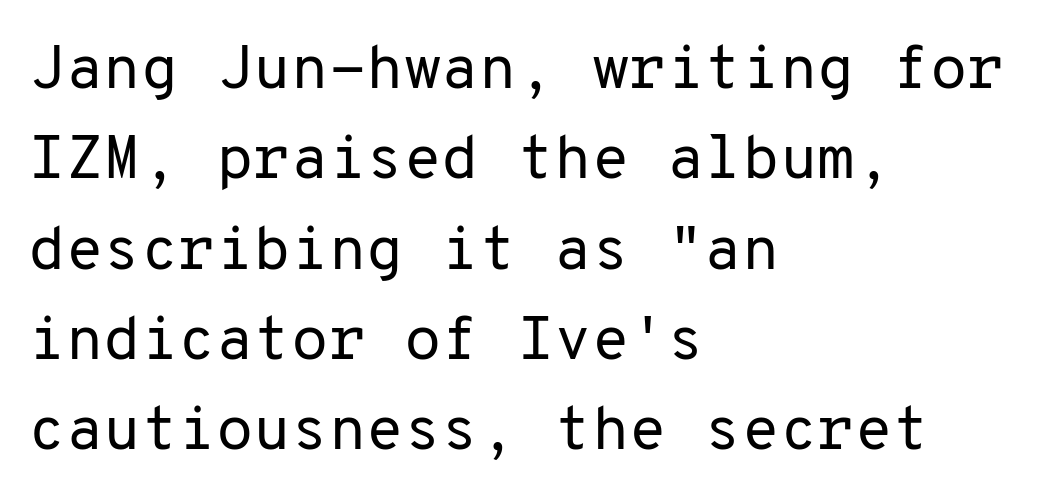
Here the glyphs are tracked normally, forming tight word shapes. A roman cut, with each character standing at attention. The area under the type is left untouched. The designer left line spacing at the default.
